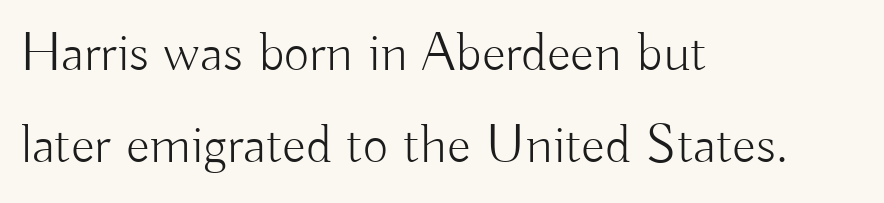
Ascenders rise straight up at ninety degrees. The rendering anchors every line to the left-hand side. Compared with typical body copy, the letter spacing here is the same. A sans-serif font was chosen for this passage. The passage shown is typed in a proportional face where columns would drift. The passage shown is not underscored anywhere.
